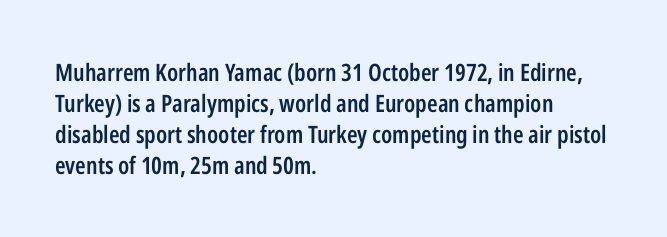
{"italic": "no", "bold": "semi", "underline": "no", "align": "left", "line_spacing": "normal", "line_spacing_ratio": 1.29, "letter_spacing": "normal", "letter_spacing_em": 0.0, "glyph_px": 24}
